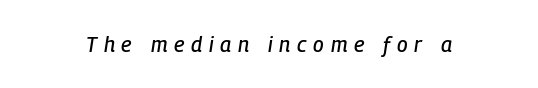
Q: Is the text italic (slanted)? A: Yes, it leans right by about 9 degrees.
Q: Is the text underlined? A: No.
Q: Is the spacing between letters normal or unusually wide? A: Unusually wide.
